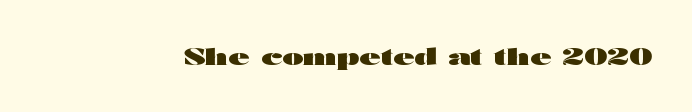
{"italic": "no", "bold": "yes", "underline": "no", "letter_spacing": "normal", "letter_spacing_em": 0.0, "glyph_px": 23}
